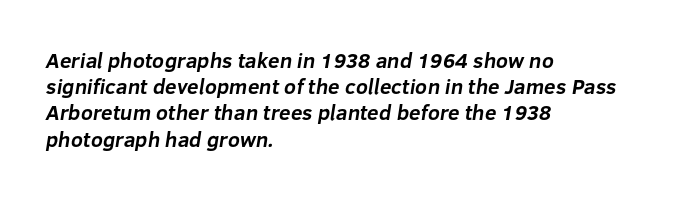
In CSS terms this would be text-align: left. Here the glyphs are tracked normally, forming tight word shapes. The zone under the glyphs is completely vacant. How would I describe the line gaps? Plain and ordinary. On the weight axis this lands at bold, roughly 700.
